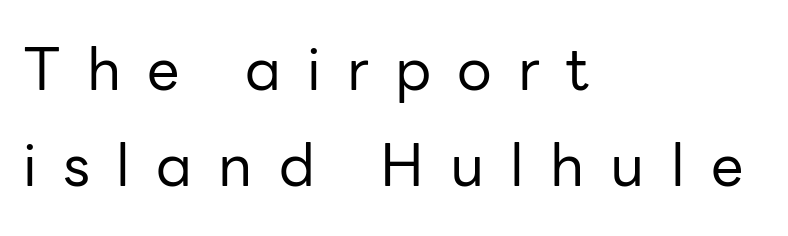
{"serif": "no", "italic": "no", "bold": "no", "weight": "regular", "width": "normal", "stroke_contrast": "low", "x_height": "medium", "monospaced": "no", "underline": "no", "align": "left", "line_spacing": "normal", "line_spacing_ratio": 1.66, "letter_spacing": "wide", "letter_spacing_em": 0.45, "glyph_px": 58}
